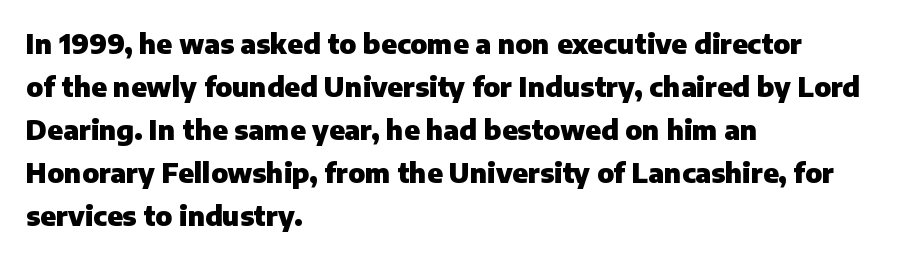
Q: Is the text bold? A: Yes.
Q: Is the text italic (slanted)? A: No, it is upright.
Q: Is the text underlined? A: No.
Q: How is the paragraph aligned? A: Left-aligned.
Q: Is the spacing between letters normal or unusually wide? A: Normal.
Q: Is the spacing between lines tight, normal or loose? A: Normal.
